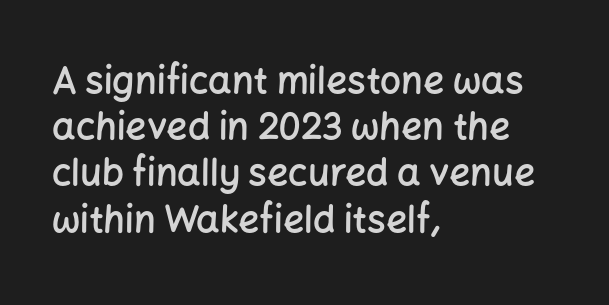
Here the designer chose a conventional face with non-uniform glyph widths. The words here are not underlined. No feet cap the strokes, marking this as sans-serif type. How heavy is the stroke? Medium-heavy — a semibold, shy of bold. The passage is arranged the way most books set body copy — flush left.
